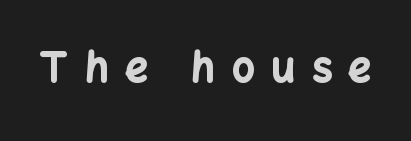
Q: Is the text bold? A: Yes.
Q: Is the text italic (slanted)? A: No, it is upright.
Q: Is the typeface a serif or a sans-serif typeface? A: Sans-serif.
Q: Is the text underlined? A: No.
Q: Is the spacing between letters normal or unusually wide? A: Unusually wide.
Q: Width (condensed, normal, or wide)? A: Normal.
Q: Stroke contrast? A: Low.
Q: x-height? A: Medium.
Q: Monospaced? A: No.
